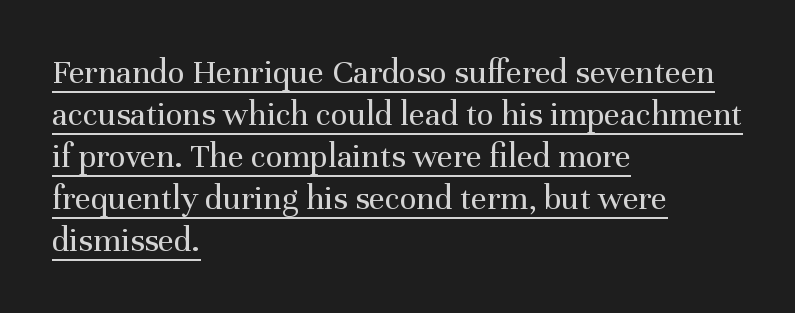
{"serif": "yes", "italic": "no", "bold": "no", "weight": "regular", "width": "normal", "stroke_contrast": "medium", "x_height": "medium", "monospaced": "no", "underline": "yes", "align": "left", "line_spacing_ratio": 1.2, "letter_spacing": "normal", "letter_spacing_em": 0.0, "glyph_px": 35}
